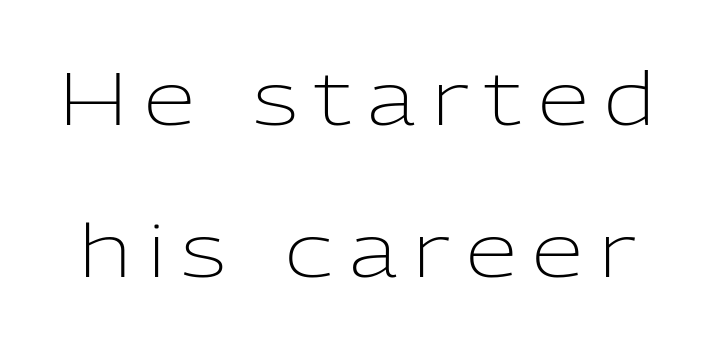
Inter-character spacing is expanded well beyond the font's built-in metrics. The type sits square on the baseline with zero lean. The lines are spread far apart with generous leading. Heft: none added — not bold. Nothing sits at the stroke ends, so this counts as sans-serif. Lines of text with bare space underneath.
